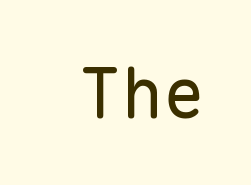
Honestly, the letter spacing is just normal — you wouldn't notice it. Bare-footed words on every line. Note: no serifs on the glyphs. Is there any slant? The stems are plumb. These lines are rendered in a fixed-pitch font.
